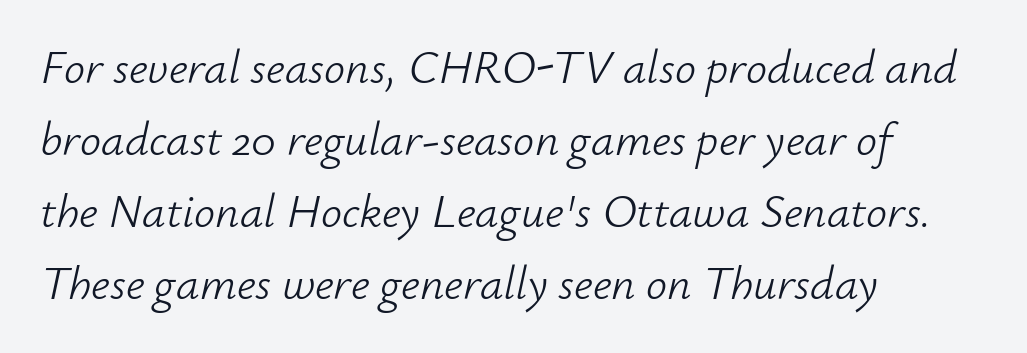
Q: Is the text bold? A: No.
Q: Is the text italic (slanted)? A: Yes, it leans right by about 12 degrees.
Q: Is the text underlined? A: No.
Q: How is the paragraph aligned? A: Left-aligned.
Q: Is the spacing between letters normal or unusually wide? A: Normal.
Q: Is the spacing between lines tight, normal or loose? A: Normal.
Q: Width (condensed, normal, or wide)? A: Normal.
Q: Stroke contrast? A: Low.
Q: x-height? A: Small.
Q: Monospaced? A: No.
